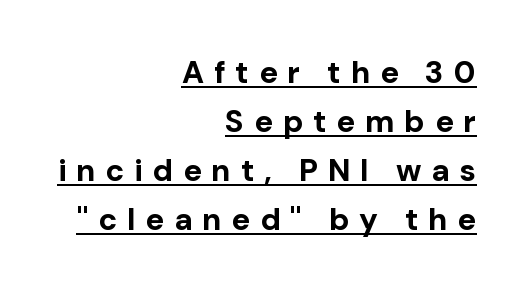
Q: Is the text bold? A: Yes.
Q: Is the text italic (slanted)? A: No, it is upright.
Q: Is the typeface a serif or a sans-serif typeface? A: Sans-serif.
Q: Is the text underlined? A: Yes.
Q: How is the paragraph aligned? A: Right-aligned.
Q: Is the spacing between letters normal or unusually wide? A: Unusually wide.
Q: Is the spacing between lines tight, normal or loose? A: Normal.
Q: Width (condensed, normal, or wide)? A: Normal.
Q: Stroke contrast? A: Low.
Q: x-height? A: Medium.
Q: Monospaced? A: No.
